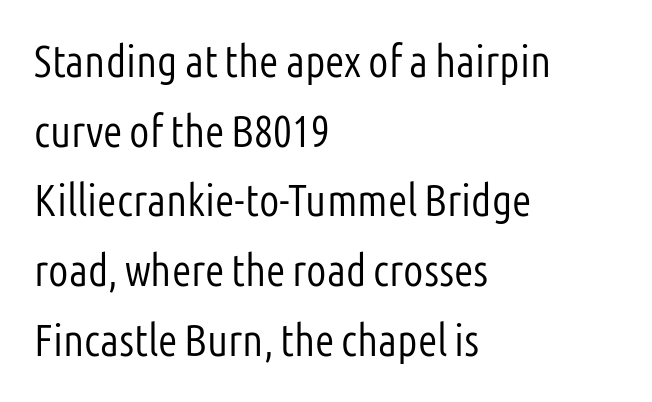
Q: Is the text bold? A: No.
Q: Is the text italic (slanted)? A: No, it is upright.
Q: Is the typeface a serif or a sans-serif typeface? A: Sans-serif.
Q: Is the text underlined? A: No.
Q: How is the paragraph aligned? A: Left-aligned.
Q: Is the spacing between letters normal or unusually wide? A: Normal.
Q: Is the spacing between lines tight, normal or loose? A: Normal.
Q: Width (condensed, normal, or wide)? A: Condensed.
Q: Stroke contrast? A: Low.
Q: x-height? A: Medium.
Q: Monospaced? A: No.
